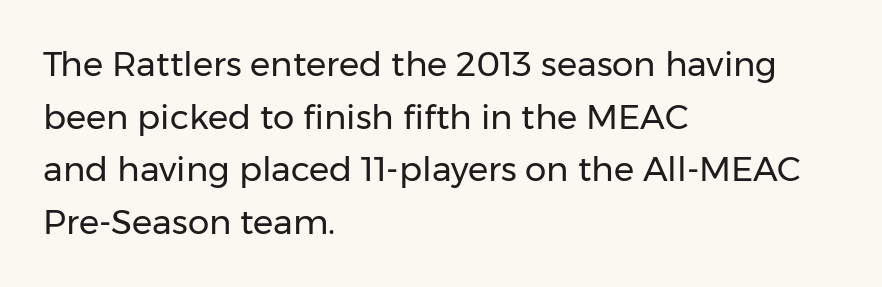
Q: Is the text bold? A: No.
Q: Is the text italic (slanted)? A: No, it is upright.
Q: Is the typeface a serif or a sans-serif typeface? A: Sans-serif.
Q: Is the text underlined? A: No.
Q: How is the paragraph aligned? A: Left-aligned.
Q: Is the spacing between letters normal or unusually wide? A: Normal.
Q: Is the spacing between lines tight, normal or loose? A: Normal.
Q: Width (condensed, normal, or wide)? A: Normal.
Q: Stroke contrast? A: Low.
Q: x-height? A: Medium.
Q: Monospaced? A: No.
